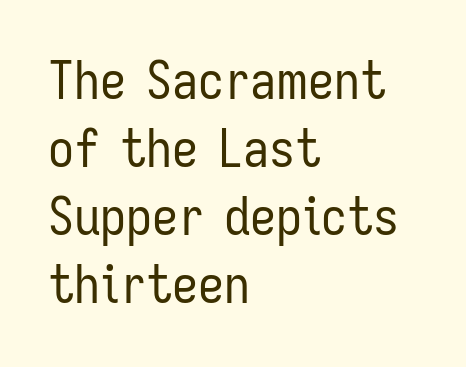
The image shows 52 px regular-weight, condensed sans-serif type, upright; set left-aligned, normal line spacing (1.31x), normal letter spacing, not underlined; low stroke contrast and a medium x-height.
